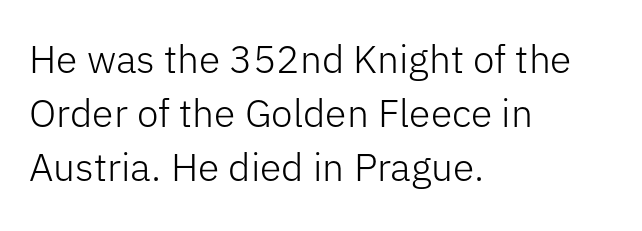
Tracking here is standard; glyphs follow each other at the usual distance. Bold? No — there's no thickening of the strokes. The gap between lines stays unmarked. These lines are rendered in a variable-pitch font.
